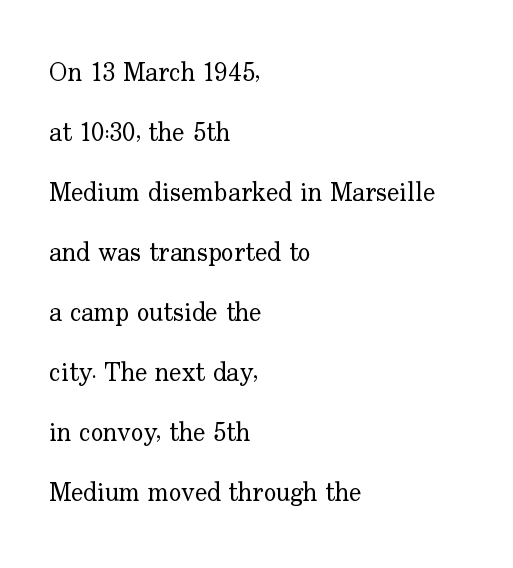
{"italic": "no", "bold": "no", "underline": "no", "align": "left", "line_spacing": "loose", "line_spacing_ratio": 2.31, "letter_spacing": "normal", "letter_spacing_em": 0.0, "glyph_px": 26}
